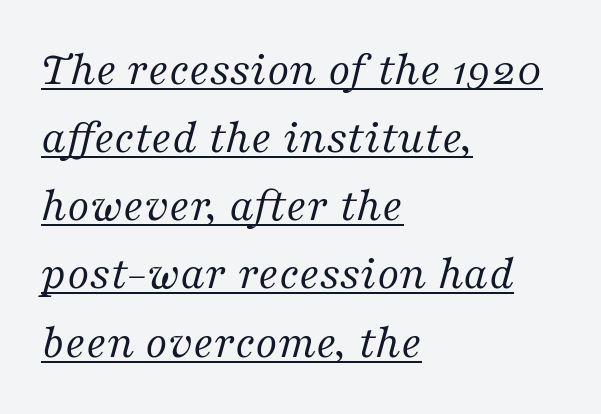
The image shows 48 px regular-weight serif type, italic (leaning right); set left-aligned, normal line spacing (1.42x), normal letter spacing, underlined; medium stroke contrast and a medium x-height.
